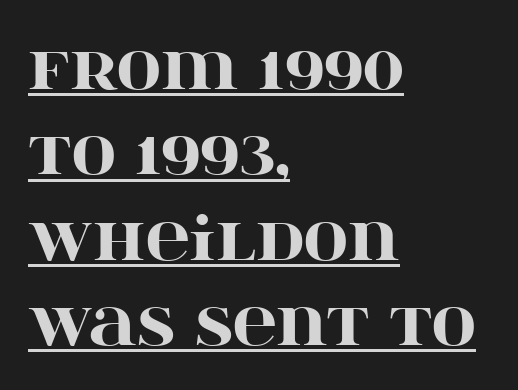
The image shows 61 px heavy, wide serif type, upright; set left-aligned, normal line spacing (1.4x), normal letter spacing, underlined; high stroke contrast and a large x-height.
